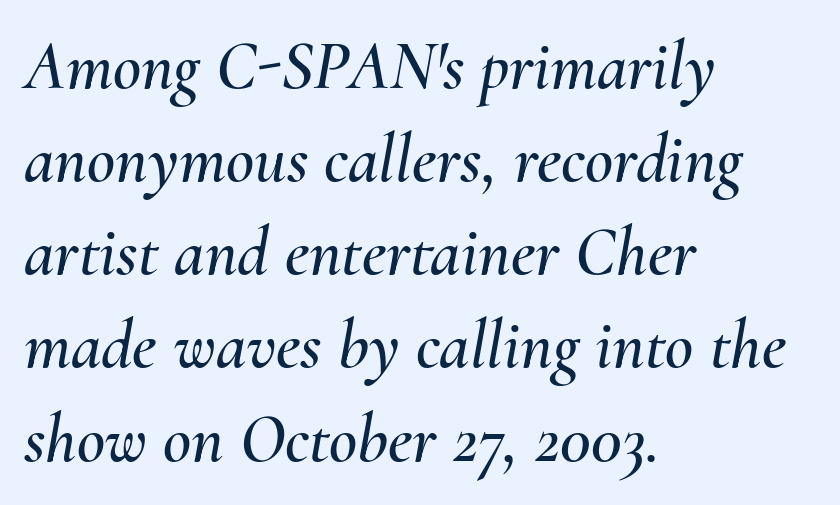
This rendering uses left alignment, leaving the right contour irregular. Just letters on the line, the space beneath them empty. Varying glyph widths throughout — classic text-font behaviour. How would I describe the line gaps? Plain and ordinary. Rendered with sloped, italic letterforms. What stands out about the letter spacing? Nothing — it is the standard amount.
